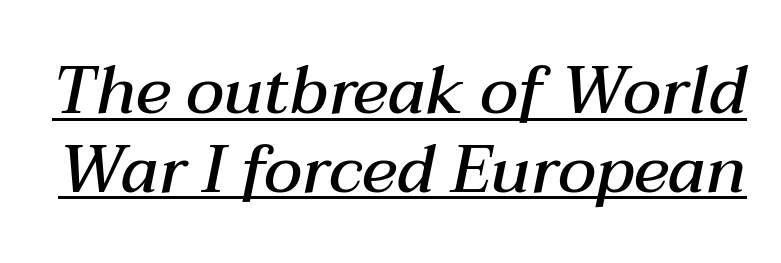
{"italic": "yes", "lean": "right", "slant_degrees": 12, "bold": "semi", "weight": "semibold", "width": "normal", "stroke_contrast": "medium", "x_height": "medium", "monospaced": "no", "underline": "yes", "line_spacing_ratio": 1.19, "letter_spacing": "normal", "letter_spacing_em": 0.0, "glyph_px": 66}
